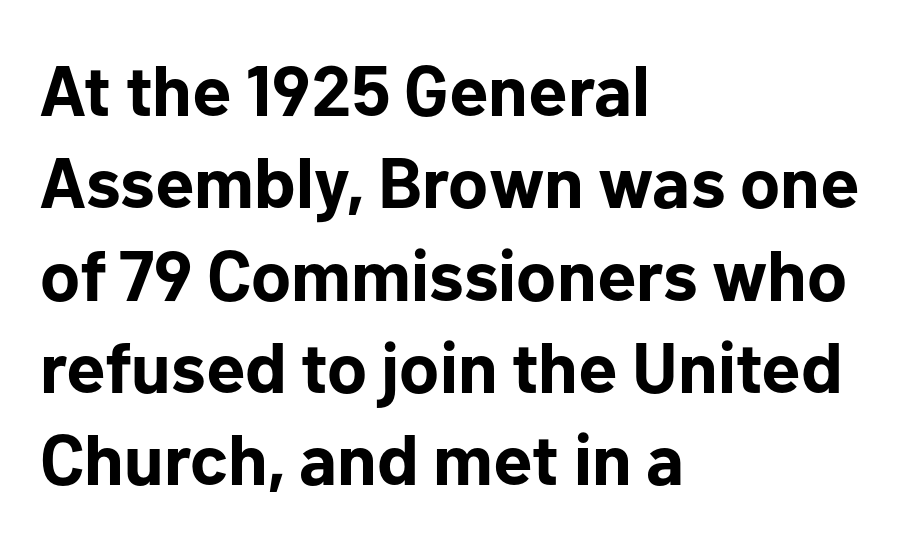
The image shows 71 px bold sans-serif type, upright; set left-aligned, normal line spacing (1.3x), normal letter spacing, not underlined; low stroke contrast and a medium x-height.
